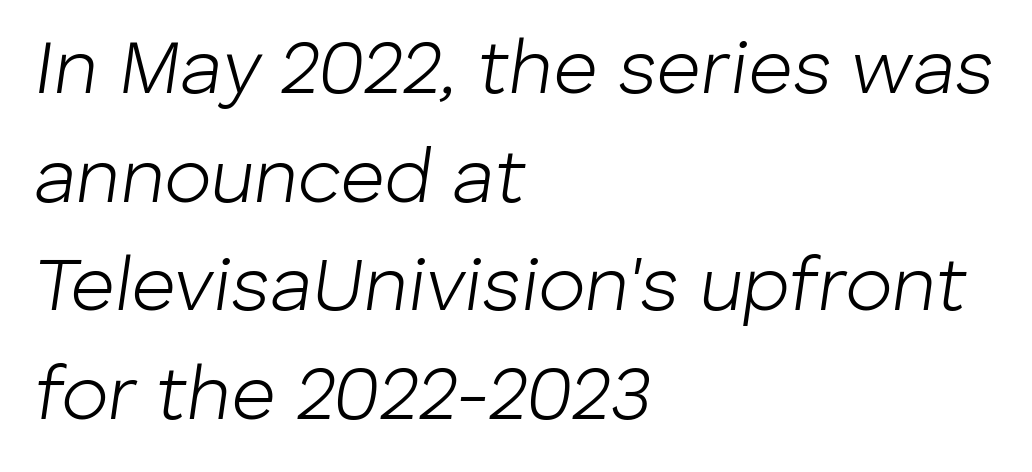
Q: Is the text bold? A: No.
Q: Is the text italic (slanted)? A: Yes, it leans right by about 8 degrees.
Q: Is the text underlined? A: No.
Q: How is the paragraph aligned? A: Left-aligned.
Q: Is the spacing between letters normal or unusually wide? A: Normal.
Q: Is the spacing between lines tight, normal or loose? A: Normal.
Q: Width (condensed, normal, or wide)? A: Normal.
Q: Stroke contrast? A: Low.
Q: x-height? A: Medium.
Q: Monospaced? A: No.
